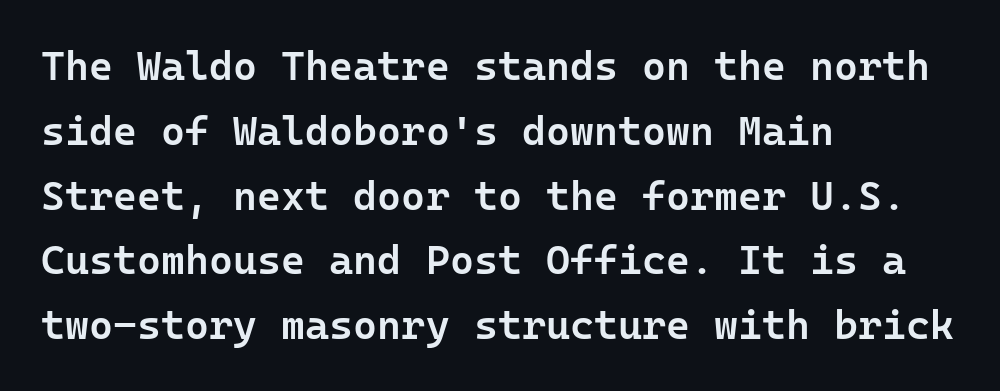
The image shows 41 px semibold sans-serif type, upright; set left-aligned, normal line spacing (1.58x), normal letter spacing, not underlined; low stroke contrast and a medium x-height.
